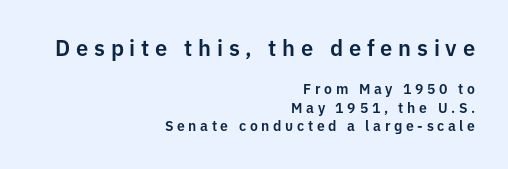
{"italic": "no", "underline": "no", "align": "right", "line_spacing": "normal", "line_spacing_ratio": 1.31, "letter_spacing": "wide", "letter_spacing_em": 0.26, "larger_block": "first", "size_ratio": 1.57, "glyph_px": 22}
